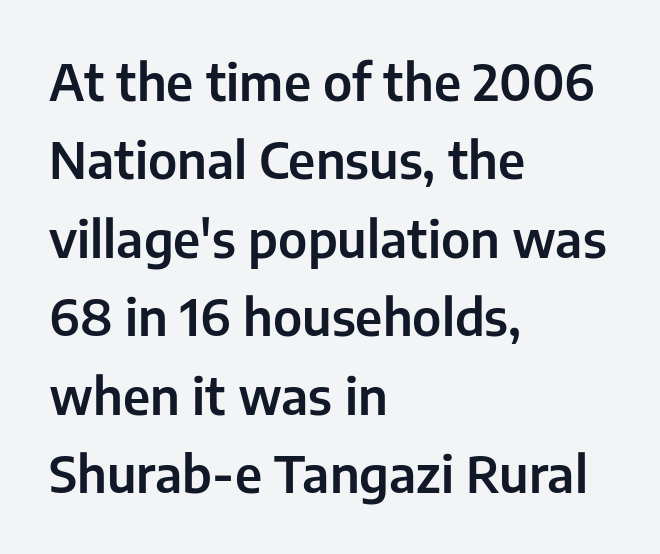
The image shows 50 px sans-serif type, upright; set left-aligned, normal line spacing (1.57x), normal letter spacing, not underlined; low stroke contrast and a medium x-height.
